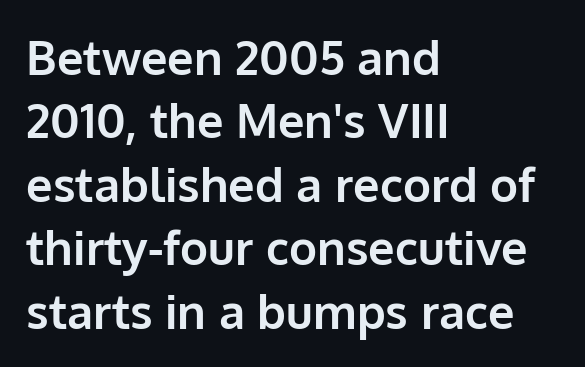
Letters rest on an invisible, unmarked baseline. Serif or sans? Sans — the stroke terminals are bare. Stroke thickness is high; the sample reads as a true bold. Layout note: lines flush left. Designer's note — italics off, roman on.
